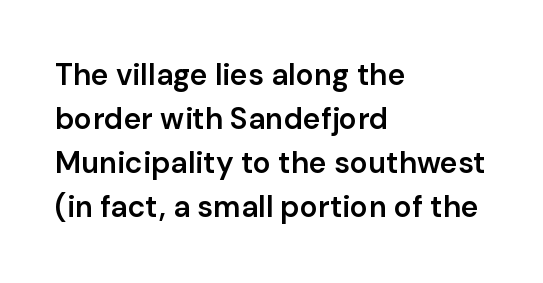
The image shows 30 px semibold sans-serif type, upright; set left-aligned, normal line spacing (1.47x), normal letter spacing, not underlined; low stroke contrast and a medium x-height.
